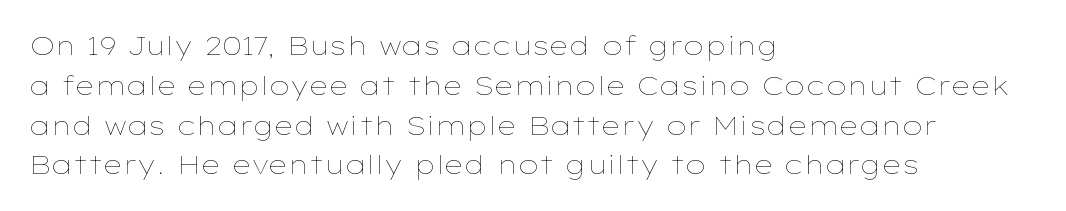
The image shows 26 px text type, upright; set left-aligned, normal line spacing (1.53x), normal letter spacing, not underlined.
